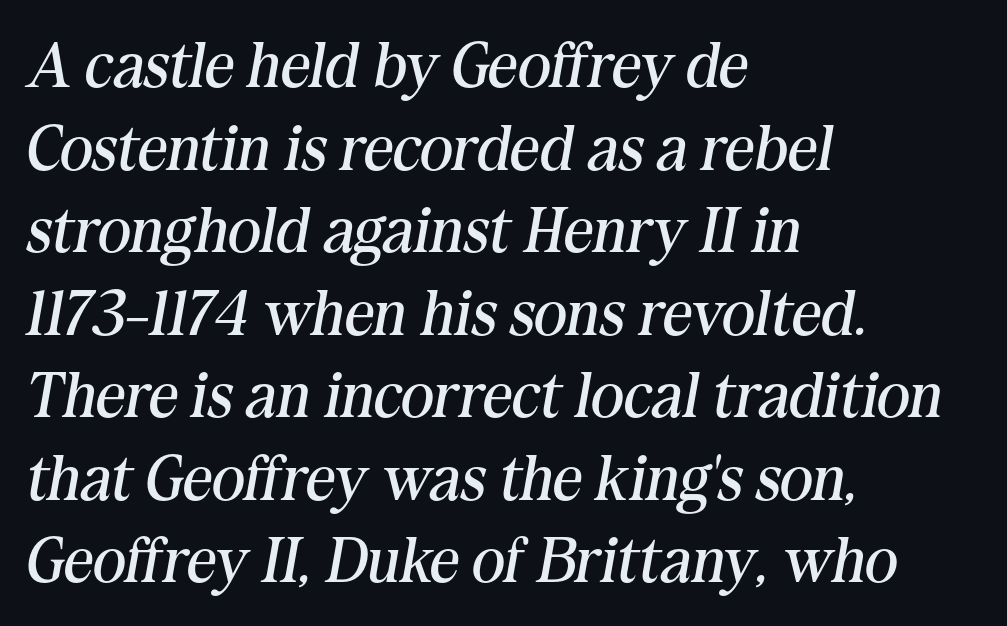
The rendering uses a moderate line-height, typical for paragraphs. Glyph-to-glyph distance matches everyday printed text. The paragraph shown leans on its left margin. What kind of face is this? One with serifs. Here the designer chose a conventional face with non-uniform glyph widths. Stroke thickness stays within the range of a standard reading face or lighter.
